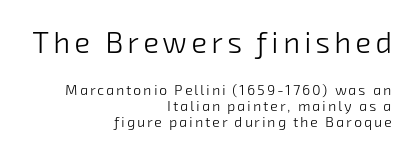
Look at the glyph heights: the upper group is clearly the bigger setting. No extra ink here — the face is not bold. Nothing sits at the stroke ends, so this counts as sans-serif. The paragraph has a hard right edge and a soft left edge. Regarding leading, the lines here are crowded together.
